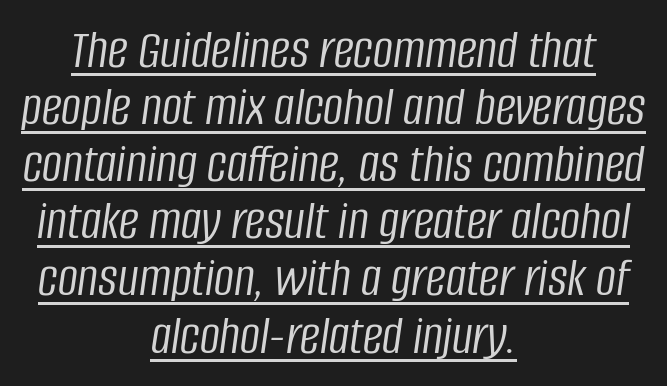
The sample's only ornament is a line tracing under the words. The line-height multiplier appears low, near solid setting. Inter-character spacing is left at the font's built-in metrics. Do the characters align in a grid? No, the font is proportional.
